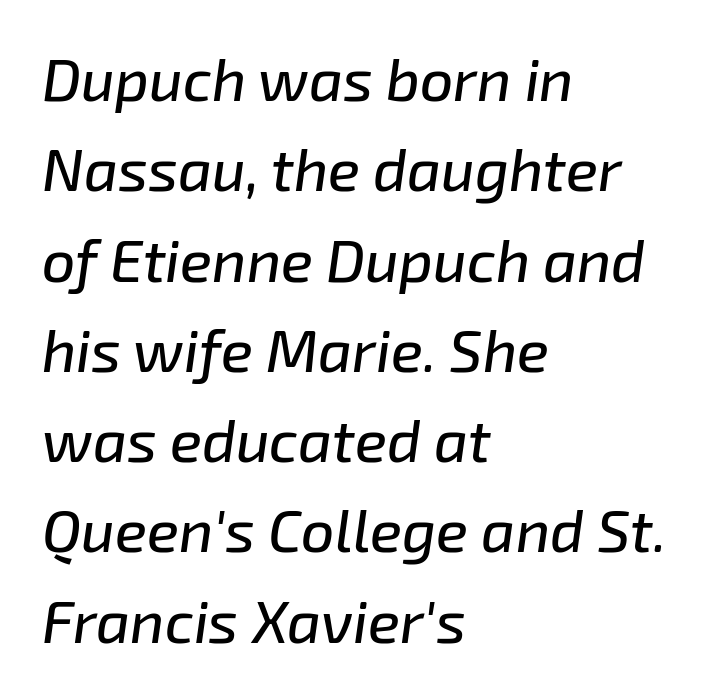
The lines sit at an ordinary, default distance from one another. Italic? Definitely — the glyphs are oblique. Do the characters align in a grid? No, the font is proportional. Horizontally, the lines are justified to the leading edge only. Students, note that the glyphs here touch the page at normal intervals.
